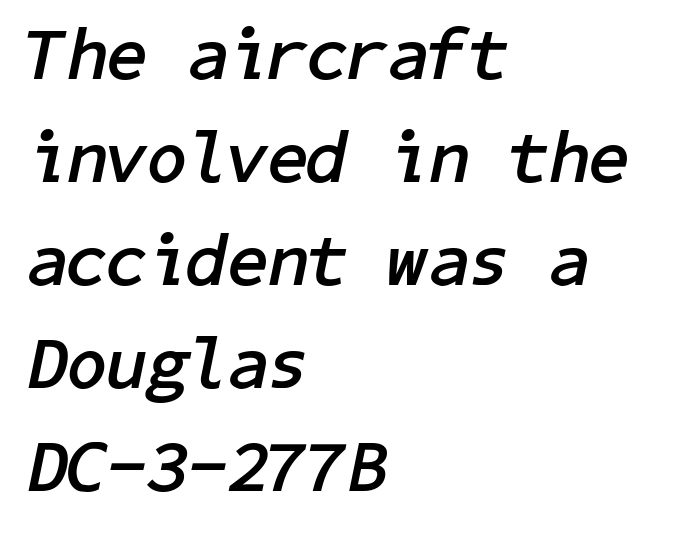
Q: Is the text bold? A: Yes.
Q: Is the text italic (slanted)? A: Yes, it leans right by about 11 degrees.
Q: Is the text underlined? A: No.
Q: How is the paragraph aligned? A: Left-aligned.
Q: Is the spacing between letters normal or unusually wide? A: Normal.
Q: Is the spacing between lines tight, normal or loose? A: Normal.
Q: Width (condensed, normal, or wide)? A: Normal.
Q: Stroke contrast? A: Low.
Q: x-height? A: Medium.
